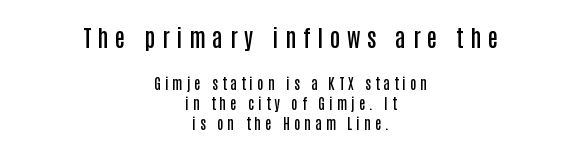
The image shows 23 px text type, upright; set centered, normal line spacing (1.44x), unusually wide letter spacing (+0.3 em), not underlined; the first (top) block is 1.64x larger.
